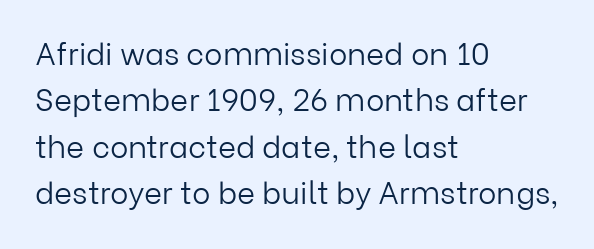
The image shows 31 px light sans-serif type, upright; set left-aligned, normal line spacing (1.5x), normal letter spacing, not underlined; low stroke contrast and a medium x-height.
